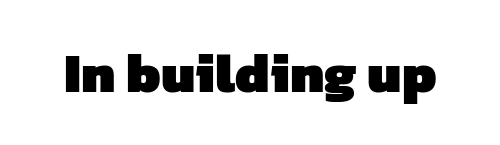
The image shows 55 px heavy sans-serif type; set normal letter spacing, not underlined; low stroke contrast and a medium x-height.
